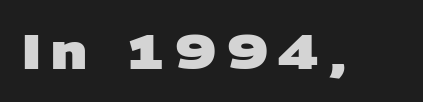
The image shows 48 px heavy, wide sans-serif type; set unusually wide letter spacing (+0.21 em), not underlined; low stroke contrast and a large x-height.
